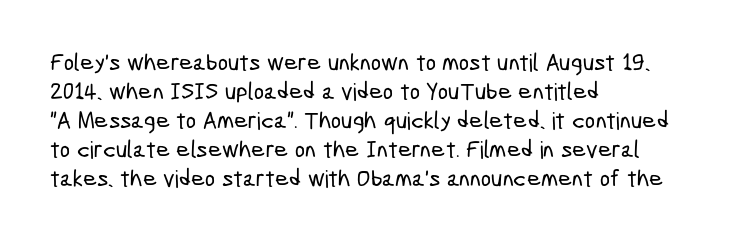
The glyphs are unaccompanied by any horizontal stroke below them. Every row of glyphs begins at an identical x-position on the left. How are the letters spaced? Ordinarily, with no added tracking.
